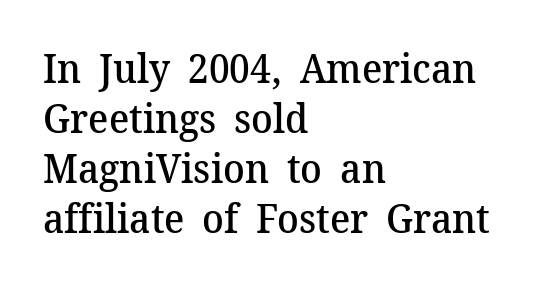
The image shows 40 px semibold serif type, upright; set left-aligned, normal line spacing (1.25x), normal letter spacing, not underlined; medium stroke contrast and a medium x-height.
